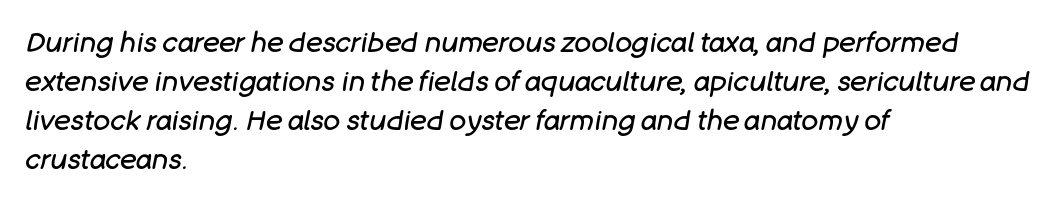
The image shows 28 px regular-weight type, italic (leaning right); set left-aligned, normal line spacing (1.39x), normal letter spacing, not underlined; low stroke contrast and a large x-height.
